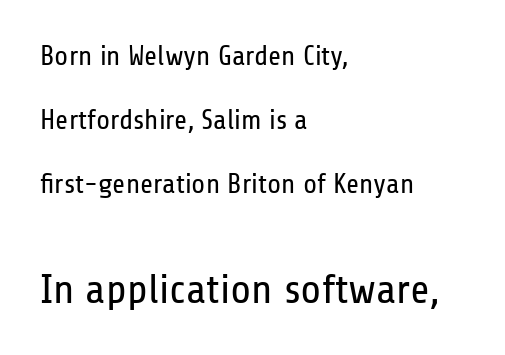
The image shows 42 px regular-weight, condensed sans-serif type, upright; set left-aligned, loose line spacing (2.28x), normal letter spacing, not underlined; the second (bottom) block is 1.5x larger; low stroke contrast and a medium x-height.
